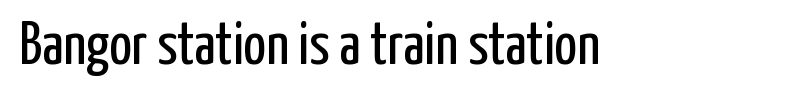
The image shows 60 px regular-weight, condensed sans-serif type, upright; set normal letter spacing, not underlined; low stroke contrast and a medium x-height.
